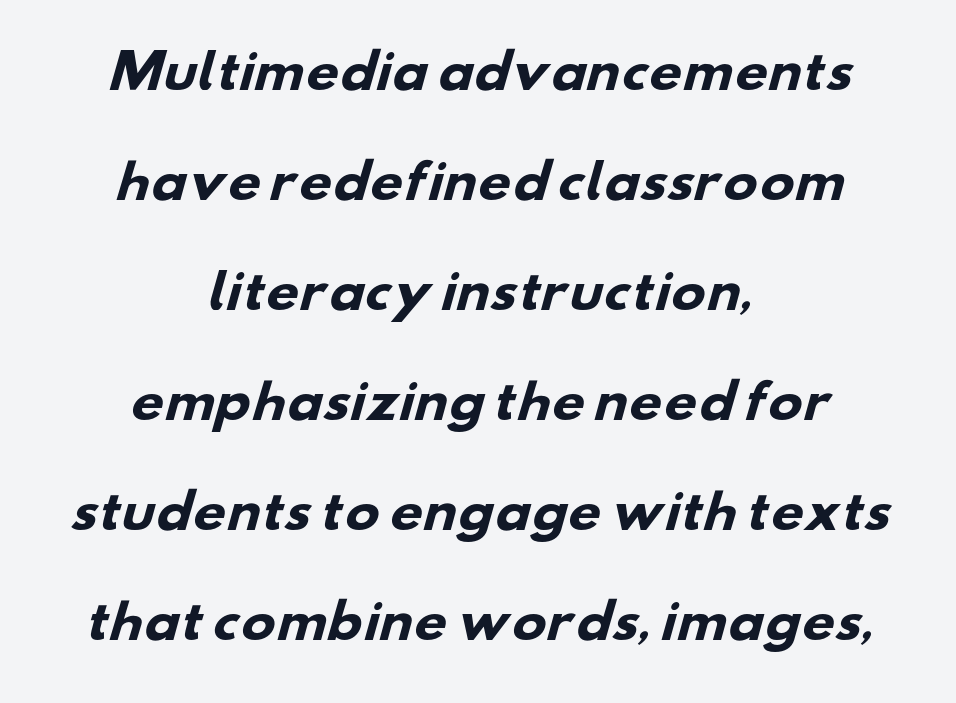
The image shows 46 px heavy, wide sans-serif type; set centered, loose line spacing (2.39x), normal letter spacing, not underlined; low stroke contrast and a small x-height.
